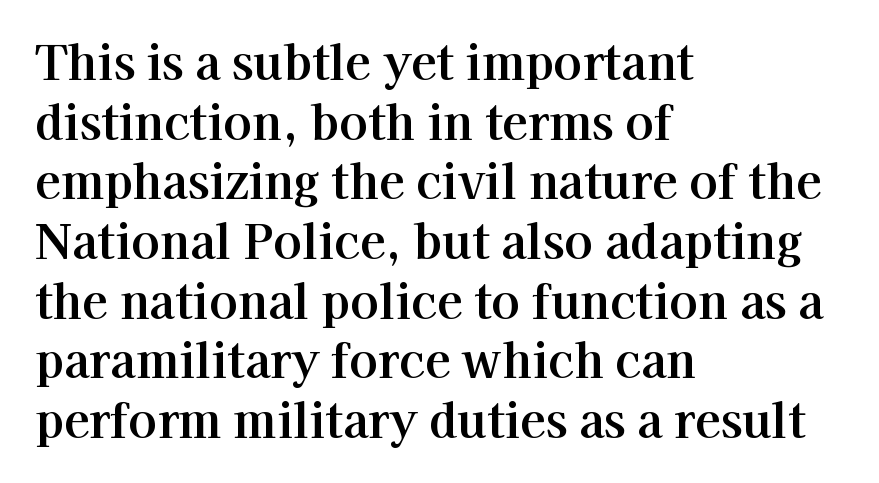
Designer's note — italics off, roman on. Nothing unusual about the tracking: characters are spaced as the font intends. Character widths vary here, with narrow letters taking less room than wide ones. Baseline-to-baseline distance is the conventional proportion of letter height.
